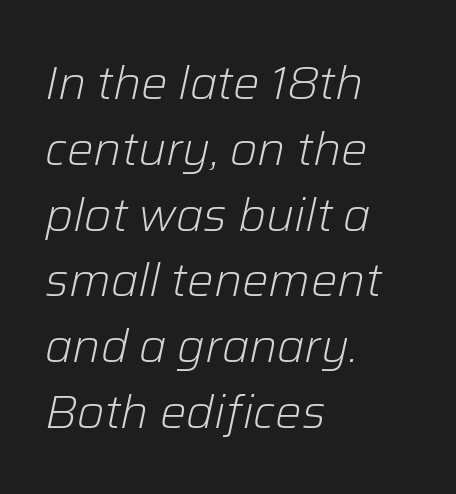
Q: Is the text bold? A: No.
Q: Is the text italic (slanted)? A: Yes, it leans right by about 12 degrees.
Q: Is the text underlined? A: No.
Q: How is the paragraph aligned? A: Left-aligned.
Q: Is the spacing between letters normal or unusually wide? A: Normal.
Q: Is the spacing between lines tight, normal or loose? A: Normal.
Q: Width (condensed, normal, or wide)? A: Normal.
Q: Stroke contrast? A: Low.
Q: x-height? A: Medium.
Q: Monospaced? A: No.
